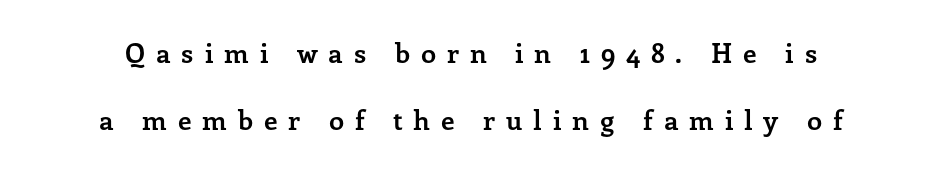
Q: Is the text bold? A: Yes.
Q: Is the text italic (slanted)? A: No, it is upright.
Q: Is the text underlined? A: No.
Q: How is the paragraph aligned? A: Centered.
Q: Is the spacing between letters normal or unusually wide? A: Unusually wide.
Q: Is the spacing between lines tight, normal or loose? A: Loose.
